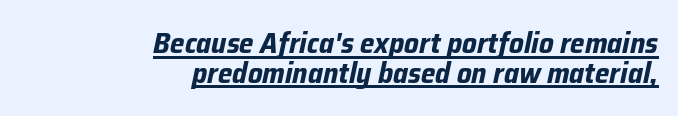
{"italic": "yes", "lean": "right", "slant_degrees": 12, "bold": "yes", "weight": "bold", "width": "normal", "stroke_contrast": "low", "x_height": "medium", "monospaced": "no", "underline": "yes", "align": "right", "line_spacing": "tight", "line_spacing_ratio": 1.02, "letter_spacing": "normal", "letter_spacing_em": 0.0, "glyph_px": 29}
